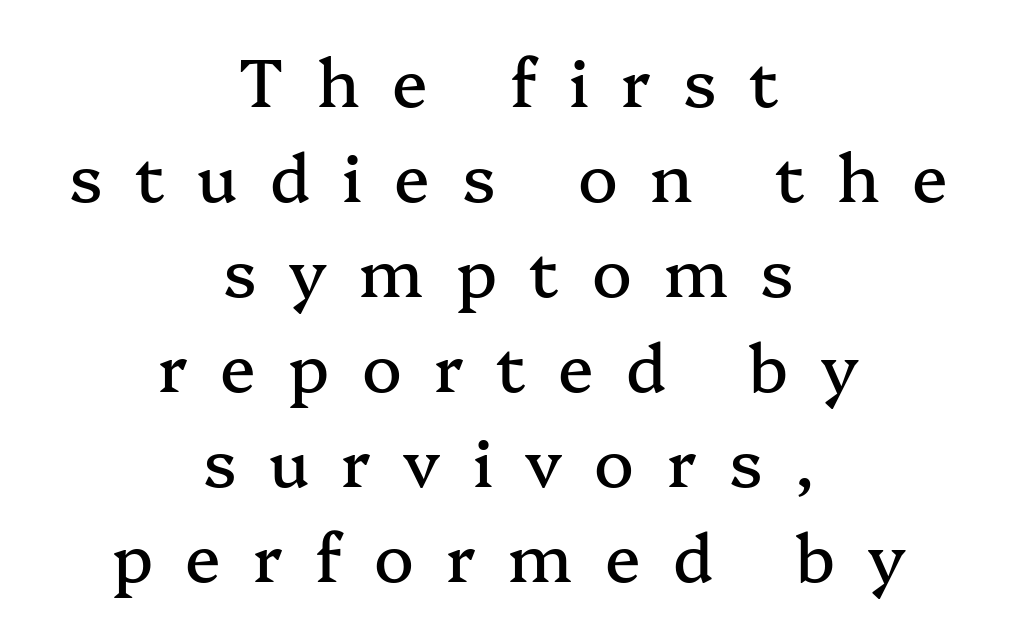
Q: Is the text italic (slanted)? A: No, it is upright.
Q: Is the typeface a serif or a sans-serif typeface? A: Serif.
Q: Is the text underlined? A: No.
Q: How is the paragraph aligned? A: Centered.
Q: Is the spacing between letters normal or unusually wide? A: Unusually wide.
Q: Is the spacing between lines tight, normal or loose? A: Normal.
Q: Width (condensed, normal, or wide)? A: Normal.
Q: Stroke contrast? A: Medium.
Q: x-height? A: Medium.
Q: Monospaced? A: No.
